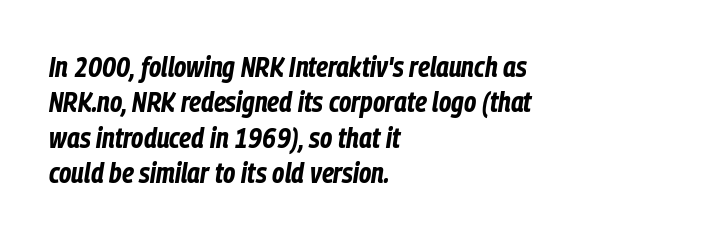
The image shows 28 px bold, condensed type, italic (leaning right); set left-aligned, normal line spacing (1.26x), normal letter spacing, not underlined; low stroke contrast and a medium x-height.
